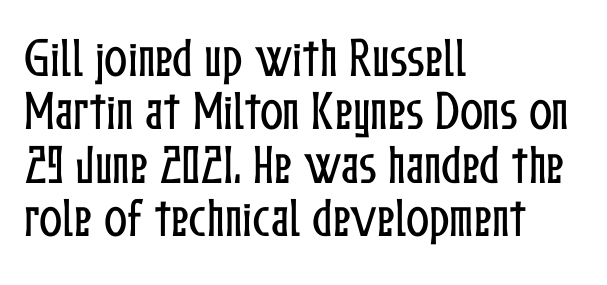
{"italic": "no", "width": "condensed", "stroke_contrast": "low", "x_height": "medium", "monospaced": "no", "underline": "no", "align": "left", "line_spacing_ratio": 1.24, "letter_spacing": "normal", "letter_spacing_em": 0.0, "glyph_px": 43}
